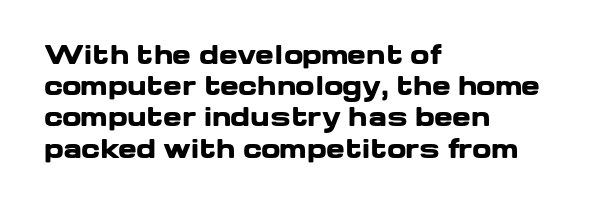
The image shows 25 px bold type, upright; set left-aligned, normal line spacing (1.25x), normal letter spacing, not underlined.
